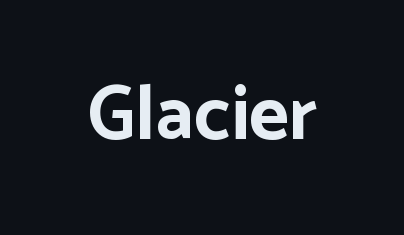
Q: Is the text bold? A: Yes.
Q: Is the text italic (slanted)? A: No, it is upright.
Q: Is the typeface a serif or a sans-serif typeface? A: Sans-serif.
Q: Is the text underlined? A: No.
Q: Is the spacing between letters normal or unusually wide? A: Normal.
Q: Width (condensed, normal, or wide)? A: Normal.
Q: Stroke contrast? A: Low.
Q: x-height? A: Medium.
Q: Monospaced? A: No.
